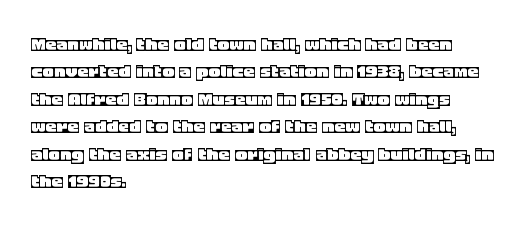
Q: Is the text italic (slanted)? A: No, it is upright.
Q: Is the text underlined? A: No.
Q: How is the paragraph aligned? A: Left-aligned.
Q: Is the spacing between letters normal or unusually wide? A: Normal.
Q: Is the spacing between lines tight, normal or loose? A: Normal.
